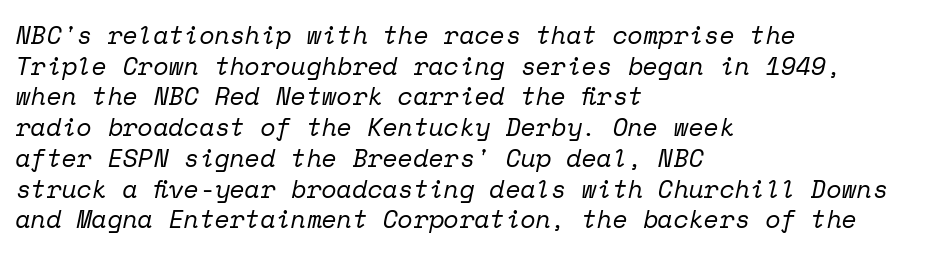
Casual observation: everything's shoved over to the left. The font's italic variant was chosen for this text. A light-to-regular cut is what we see here. Observe the ordinary spacing: letters are neighbours, not strangers.
